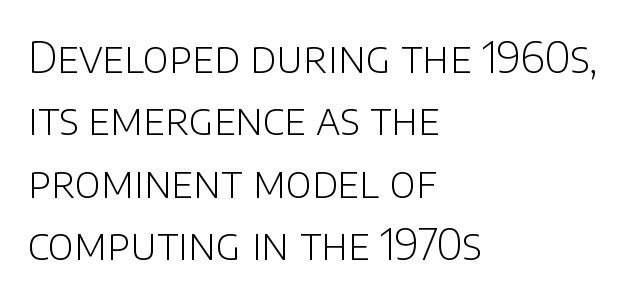
{"serif": "no", "italic": "no", "bold": "no", "weight": "light", "width": "normal", "stroke_contrast": "low", "x_height": "large", "monospaced": "no", "underline": "no", "align": "left", "line_spacing": "normal", "line_spacing_ratio": 1.45, "letter_spacing": "normal", "letter_spacing_em": 0.0, "glyph_px": 43}
